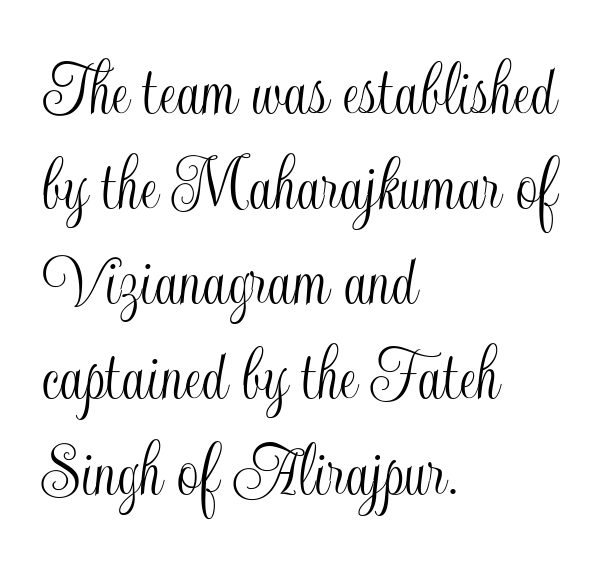
Reading down the block, your eye returns to a fixed left position each line. The foot of each line stays bare and open. The passage shown is typed in a proportional face where columns would drift. The line texture is even and compact thanks to regular tracking.
